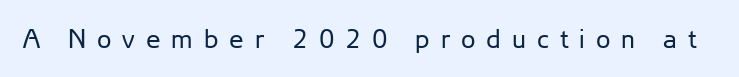
Letter spacing: wide. Has an underline been added? It has not. A typesetter would mark this as roman, not italic. No heavy texture on the line: the type isn't bold.
